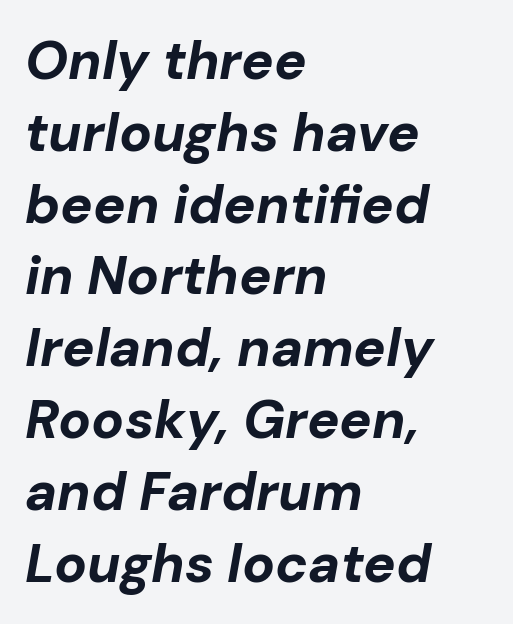
The image shows 54 px bold type, italic (leaning right); set left-aligned, normal line spacing (1.33x), normal letter spacing, not underlined; low stroke contrast and a medium x-height.
